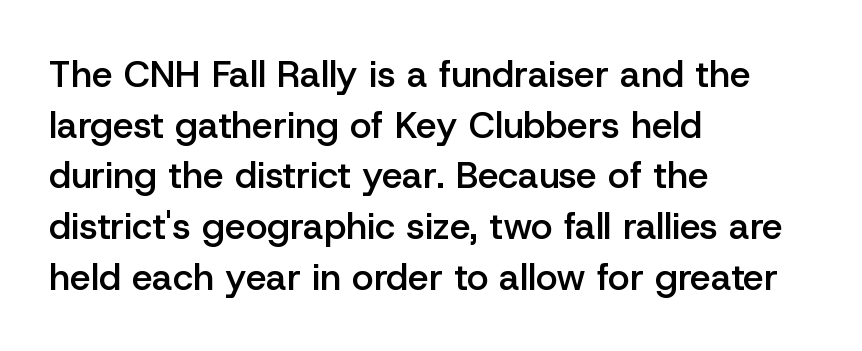
{"serif": "no", "italic": "no", "bold": "semi", "weight": "semibold", "width": "normal", "stroke_contrast": "low", "x_height": "medium", "monospaced": "no", "underline": "no", "align": "left", "line_spacing": "normal", "line_spacing_ratio": 1.37, "letter_spacing": "normal", "letter_spacing_em": 0.0, "glyph_px": 37}
